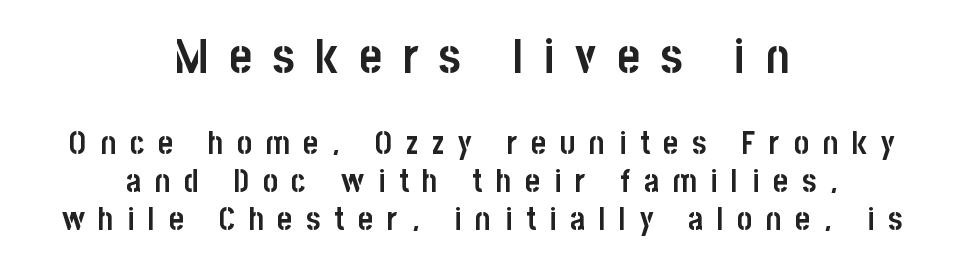
Nope, not italic — everything's standing straight. Decoration check: the copy has no underline. Characters follow at a spacing far wider than the type designer built in. Typesetter's note — upper block bumped up in size, lower block left smaller.
